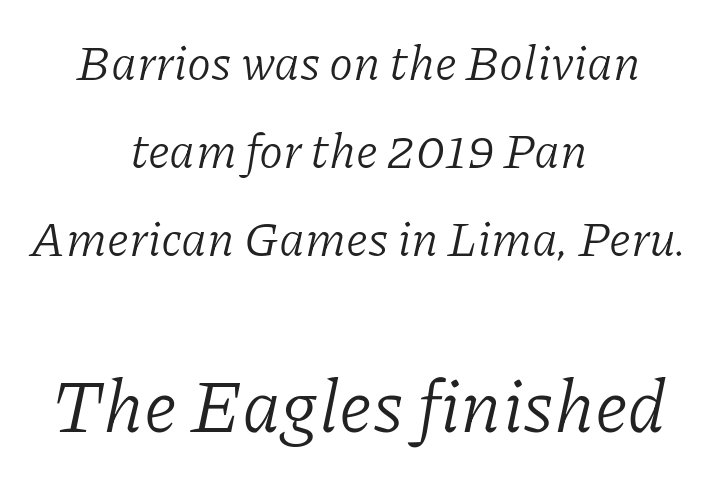
Q: Is the text bold? A: No.
Q: Is the text italic (slanted)? A: Yes, it leans right by about 11 degrees.
Q: Is the typeface a serif or a sans-serif typeface? A: Serif.
Q: Is the text underlined? A: No.
Q: How is the paragraph aligned? A: Centered.
Q: Is the spacing between letters normal or unusually wide? A: Normal.
Q: Which block of text is set in a larger size, the first (top) or the second (bottom)? A: The second (bottom) one.
Q: Width (condensed, normal, or wide)? A: Normal.
Q: Stroke contrast? A: Low.
Q: x-height? A: Medium.
Q: Monospaced? A: No.
